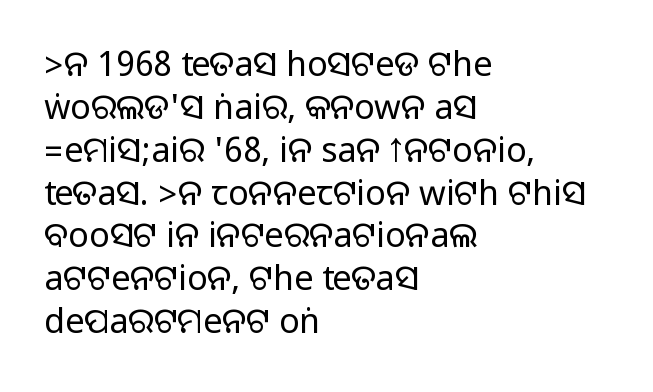
Q: Is the text italic (slanted)? A: No, it is upright.
Q: Is the typeface a serif or a sans-serif typeface? A: Sans-serif.
Q: Is the text underlined? A: No.
Q: How is the paragraph aligned? A: Left-aligned.
Q: Is the spacing between letters normal or unusually wide? A: Normal.
Q: Is the spacing between lines tight, normal or loose? A: Normal.
Q: Width (condensed, normal, or wide)? A: Normal.
Q: Stroke contrast? A: Medium.
Q: Monospaced? A: No.
